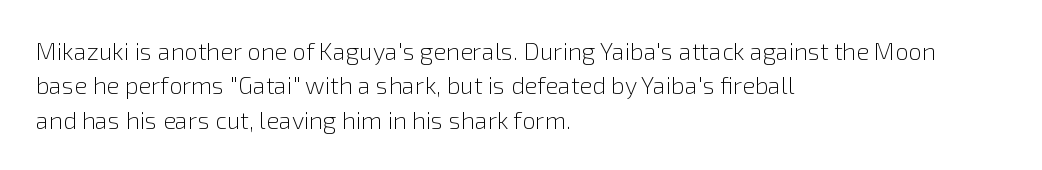
The image shows 24 px text type, upright; set left-aligned, normal line spacing (1.43x), normal letter spacing, not underlined.
